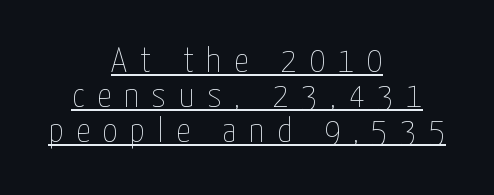
Students, observe the line beneath the letters — that is underlining. The vertical gap from one line to the next is small. Tall strokes in this sample are plumb rather than angled. Substantial extra tracking has been applied to these lines. These lines stack symmetrically, like a column narrowing and widening about its center.
